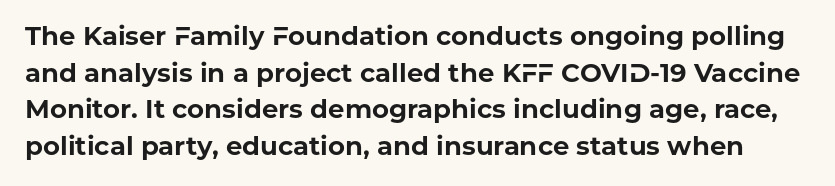
Q: Is the text bold? A: Yes.
Q: Is the text italic (slanted)? A: No, it is upright.
Q: Is the text underlined? A: No.
Q: Is the spacing between letters normal or unusually wide? A: Normal.
Q: Is the spacing between lines tight, normal or loose? A: Normal.
